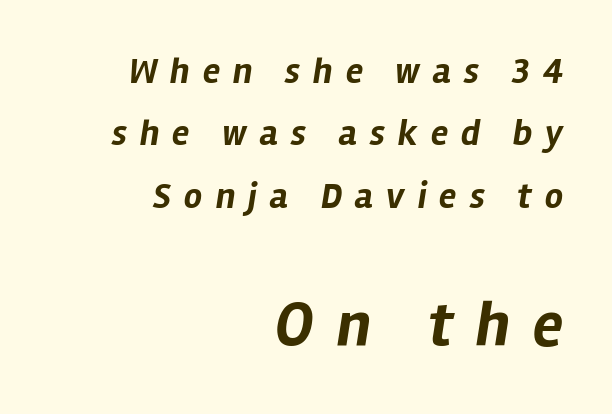
The image shows 63 px bold type, italic (leaning right); set right-aligned, line spacing 1.73x, unusually wide letter spacing (+0.36 em), not underlined; the second (bottom) block is 1.75x larger; low stroke contrast and a medium x-height.
